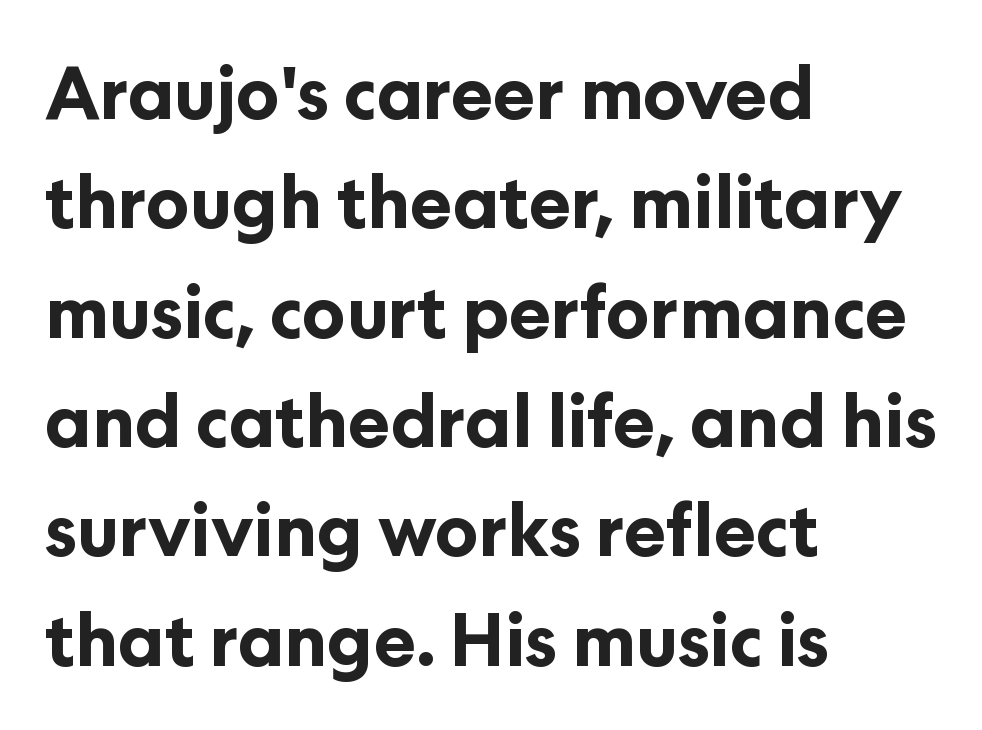
{"serif": "no", "italic": "no", "bold": "yes", "weight": "bold", "width": "normal", "stroke_contrast": "low", "x_height": "medium", "monospaced": "no", "underline": "no", "align": "left", "line_spacing": "normal", "line_spacing_ratio": 1.54, "letter_spacing": "normal", "letter_spacing_em": 0.0, "glyph_px": 71}
